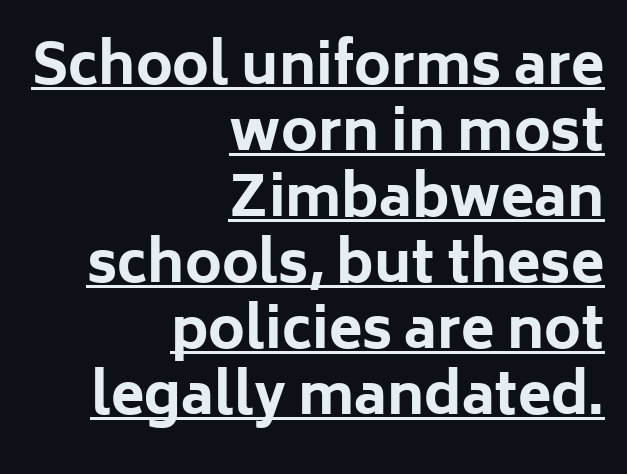
Students, note that the glyphs here touch the page at normal intervals. These lines are rendered in a variable-pitch font. In terms of posture, this sample is upright. Alignment: flush right. The typeface chosen for these lines omits serifs. The glyphs are accompanied by a horizontal stroke just below them.
